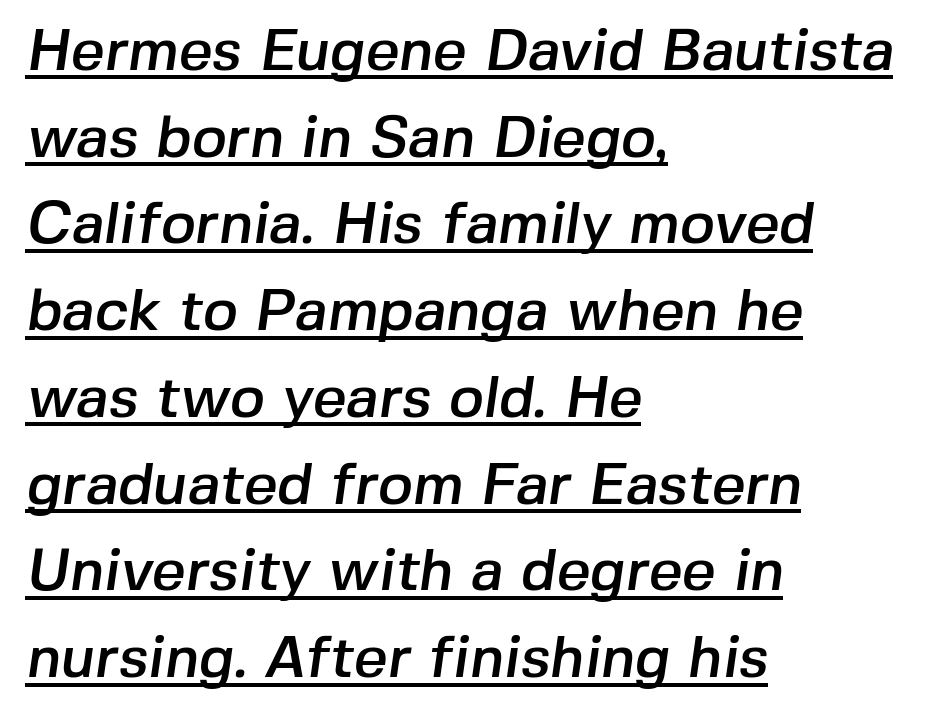
The image shows 59 px sans-serif type; set left-aligned, normal line spacing (1.47x), normal letter spacing, underlined; low stroke contrast and a medium x-height.
